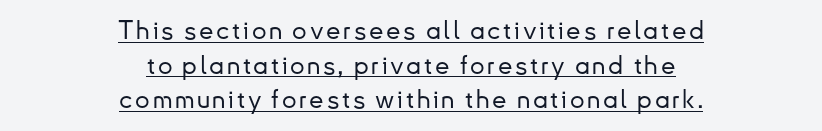
The image shows 26 px text type, upright; set centered, normal line spacing (1.33x), underlined.
